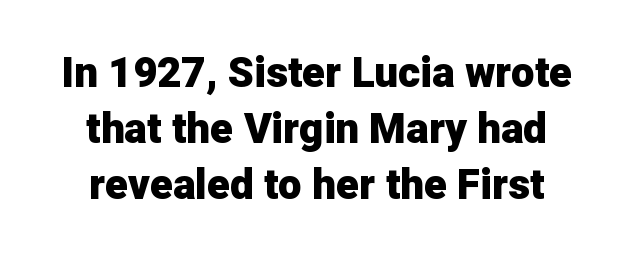
One-word summary of the alignment: center. Pretty heavy lettering here — definitely bold. Honestly, the row spacing looks completely unremarkable. Italic: no, the glyphs are upright roman. Each row of text sits above clean, open space. Spacing between characters is what you'd get straight out of the box.
